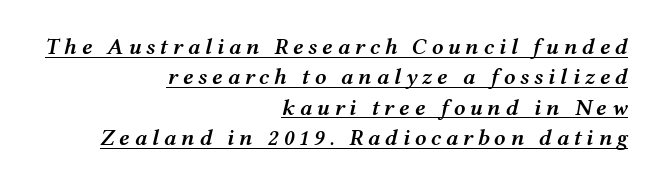
Q: Is the text bold? A: Semi-bold.
Q: Is the text italic (slanted)? A: Yes, it leans right by about 12 degrees.
Q: Is the text underlined? A: Yes.
Q: How is the paragraph aligned? A: Right-aligned.
Q: Is the spacing between letters normal or unusually wide? A: Unusually wide.
Q: Is the spacing between lines tight, normal or loose? A: Normal.
